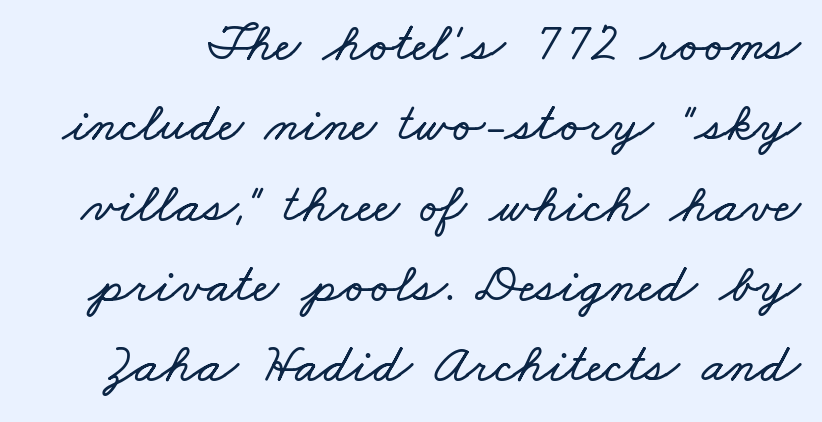
{"width": "wide", "stroke_contrast": "low", "x_height": "small", "monospaced": "no", "underline": "no", "line_spacing": "normal", "line_spacing_ratio": 1.46, "letter_spacing": "normal", "letter_spacing_em": 0.0, "glyph_px": 55}
